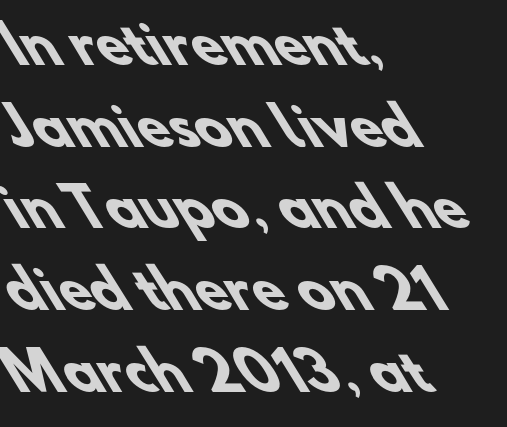
The image shows 52 px heavy sans-serif type; set left-aligned, normal line spacing (1.57x), normal letter spacing, not underlined; low stroke contrast and a small x-height.
